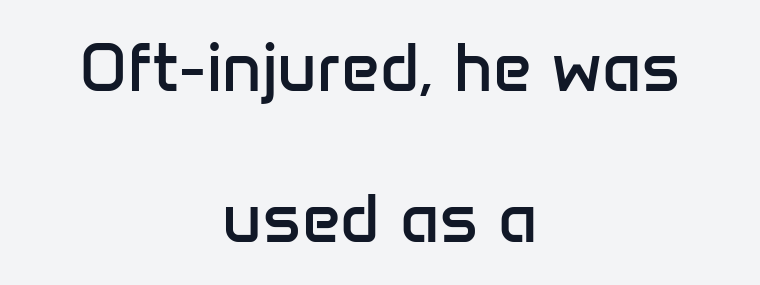
The weight would be labelled regular, book, light, or lighter still. Plain, unruled lines of type. This is sans-serif lettering, the kind often seen on screens and signage. Spacing verdict: proportional, widths tailored to each character. These lines stand farther apart than default settings would place them. Each word holds together tightly as a unit, with standard inter-letter gaps.
